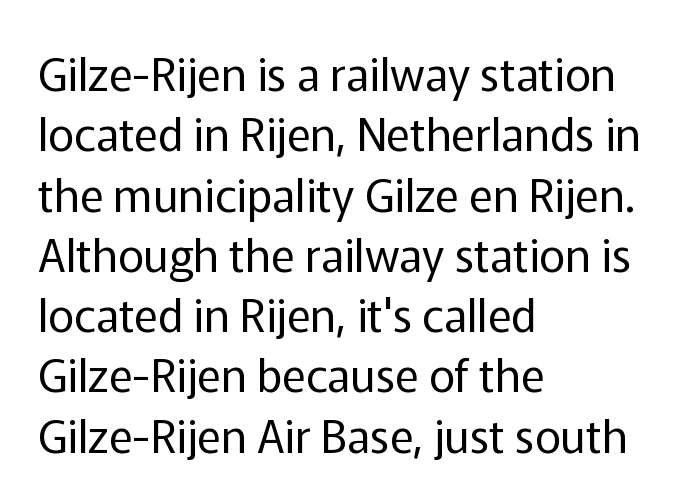
Underlining? Definitely not there. Stems and bowls with no extra thickness — not bold. Is the letter spacing exaggerated? No — it looks like the ordinary default. Type style note: lacks serifs. Horizontally, the lines are justified to the leading edge only.
